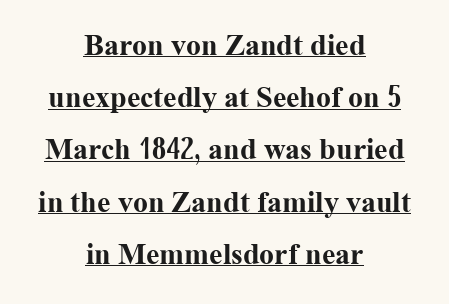
The tracking reads as untouched default to a designer's eye. Small tapered or slab feet sit at the stroke ends, so this counts as serif. Posture: vertical. Notice how the passage keeps no hard edge, just a central spine. The words here are underlined. Do the characters align in a grid? No, the font is proportional.
